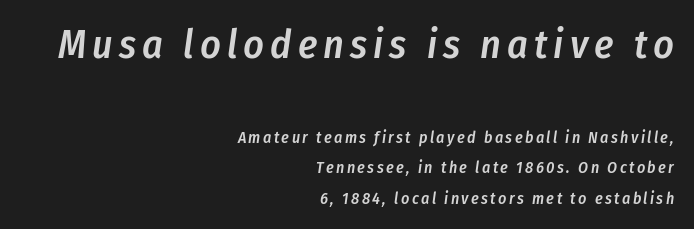
{"italic": "yes", "lean": "right", "slant_degrees": 8, "bold": "semi", "weight": "semibold", "width": "condensed", "stroke_contrast": "low", "x_height": "medium", "monospaced": "no", "underline": "no", "align": "right", "line_spacing": "loose", "line_spacing_ratio": 1.9, "larger_block": "first", "size_ratio": 2.5, "glyph_px": 40}
